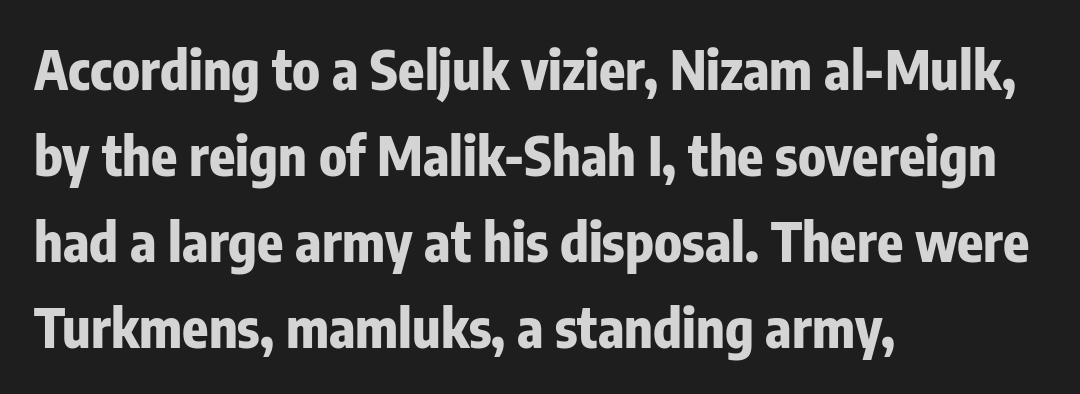
Q: Is the text bold? A: Yes.
Q: Is the text italic (slanted)? A: No, it is upright.
Q: Is the typeface a serif or a sans-serif typeface? A: Sans-serif.
Q: Is the text underlined? A: No.
Q: How is the paragraph aligned? A: Left-aligned.
Q: Is the spacing between letters normal or unusually wide? A: Normal.
Q: Is the spacing between lines tight, normal or loose? A: Normal.
Q: Width (condensed, normal, or wide)? A: Condensed.
Q: Stroke contrast? A: Low.
Q: x-height? A: Medium.
Q: Monospaced? A: No.
